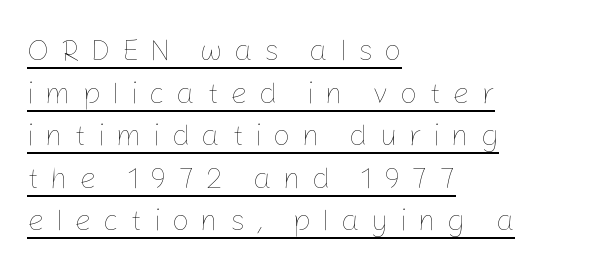
Q: Is the text bold? A: No.
Q: Is the text italic (slanted)? A: No, it is upright.
Q: Is the text underlined? A: Yes.
Q: How is the paragraph aligned? A: Left-aligned.
Q: Is the spacing between letters normal or unusually wide? A: Unusually wide.
Q: Is the spacing between lines tight, normal or loose? A: Normal.
Q: Width (condensed, normal, or wide)? A: Normal.
Q: Stroke contrast? A: Low.
Q: x-height? A: Medium.
Q: Monospaced? A: No.
